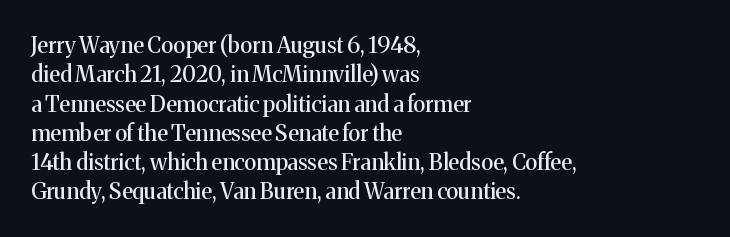
The image shows 22 px text type, upright; set left-aligned, normal line spacing (1.33x), normal letter spacing, not underlined.
